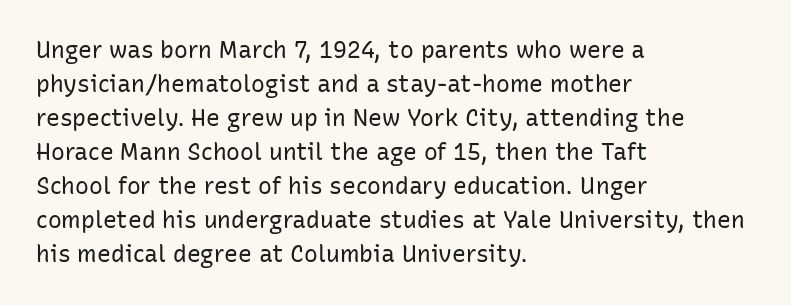
The type sits square on the baseline with zero lean. Stem width sits at or under what a default text font uses. Horizontally, the lines are justified to the leading edge only. This sample keeps an unexceptional amount of space between lines. The space beneath each line is pristine and unruled. There is no visible air inserted between adjacent glyphs.
